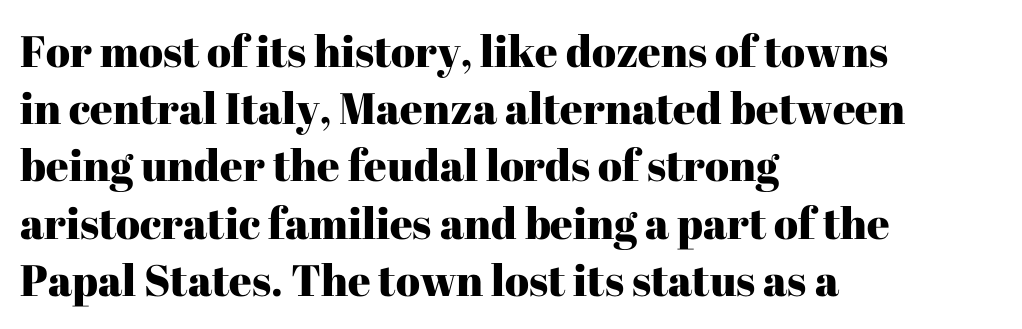
Q: Is the text italic (slanted)? A: No, it is upright.
Q: Is the typeface a serif or a sans-serif typeface? A: Serif.
Q: Is the text underlined? A: No.
Q: How is the paragraph aligned? A: Left-aligned.
Q: Is the spacing between letters normal or unusually wide? A: Normal.
Q: Is the spacing between lines tight, normal or loose? A: Normal.
Q: Width (condensed, normal, or wide)? A: Normal.
Q: Stroke contrast? A: High.
Q: x-height? A: Medium.
Q: Monospaced? A: No.
